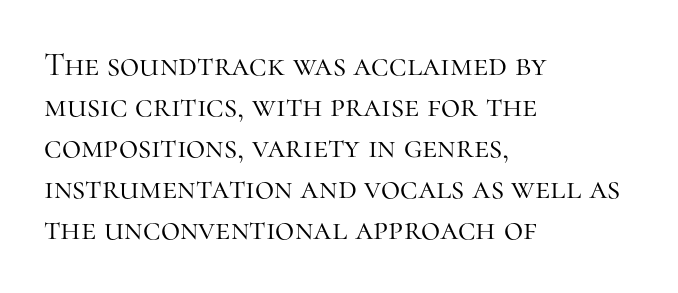
{"serif": "yes", "italic": "no", "bold": "no", "weight": "light", "width": "normal", "stroke_contrast": "high", "x_height": "medium", "monospaced": "no", "underline": "no", "align": "left", "line_spacing_ratio": 1.24, "letter_spacing": "normal", "letter_spacing_em": 0.0, "glyph_px": 33}
